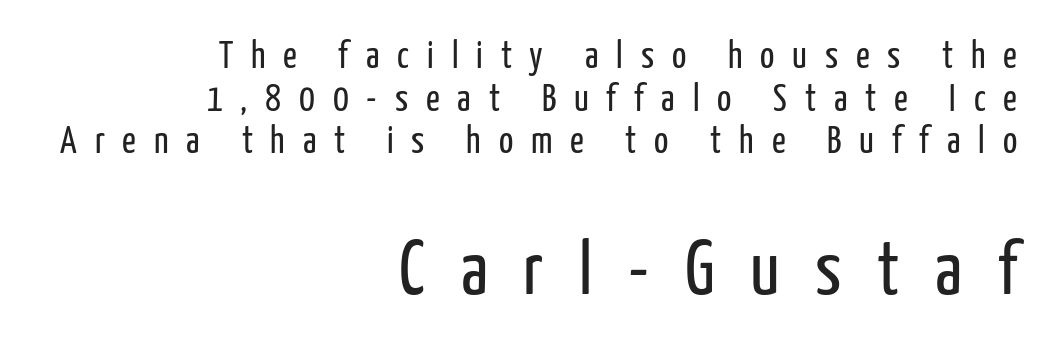
Q: Is the text bold? A: No.
Q: Is the text italic (slanted)? A: No, it is upright.
Q: Is the typeface a serif or a sans-serif typeface? A: Sans-serif.
Q: Is the text underlined? A: No.
Q: How is the paragraph aligned? A: Right-aligned.
Q: Is the spacing between letters normal or unusually wide? A: Unusually wide.
Q: Is the spacing between lines tight, normal or loose? A: Tight.
Q: Which block of text is set in a larger size, the first (top) or the second (bottom)? A: The second (bottom) one.
Q: Width (condensed, normal, or wide)? A: Condensed.
Q: Stroke contrast? A: Low.
Q: x-height? A: Medium.
Q: Monospaced? A: No.
